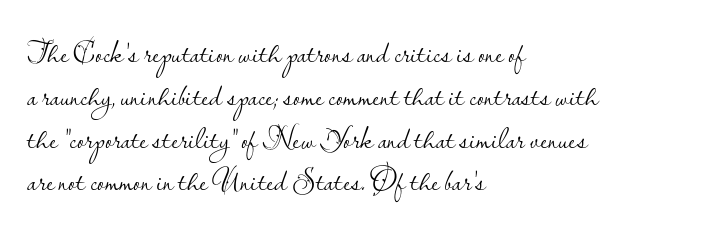
Q: Is the text bold? A: No.
Q: Is the text italic (slanted)? A: Yes.
Q: Is the typeface a serif or a sans-serif typeface? A: Sans-serif.
Q: Is the text underlined? A: No.
Q: How is the paragraph aligned? A: Left-aligned.
Q: Is the spacing between letters normal or unusually wide? A: Normal.
Q: Is the spacing between lines tight, normal or loose? A: Normal.
Q: Width (condensed, normal, or wide)? A: Normal.
Q: Stroke contrast? A: Low.
Q: x-height? A: Small.
Q: Monospaced? A: No.
